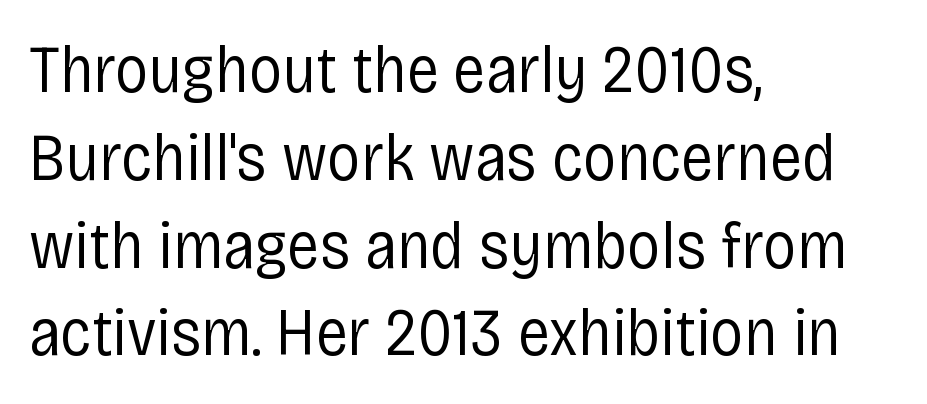
{"serif": "no", "italic": "no", "bold": "no", "weight": "regular", "width": "condensed", "stroke_contrast": "low", "x_height": "large", "monospaced": "no", "underline": "no", "align": "left", "line_spacing": "normal", "line_spacing_ratio": 1.31, "letter_spacing": "normal", "letter_spacing_em": 0.0, "glyph_px": 67}
